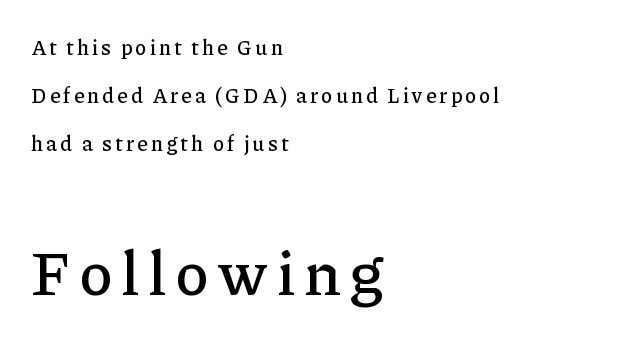
The designer gave the closing block more size than the opening block. Quick note: interline space is abundant. Type without underlining. To sum up the face: it has serifs.
